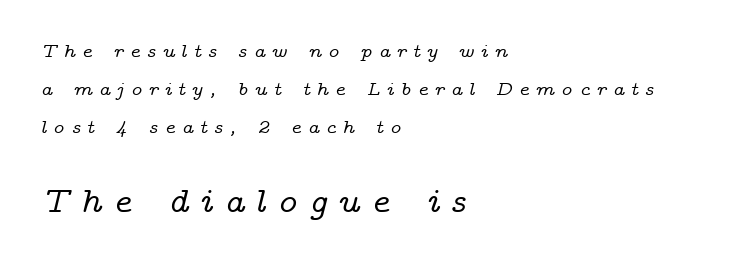
{"serif": "yes", "italic": "yes", "lean": "right", "slant_degrees": 14, "width": "wide", "stroke_contrast": "low", "x_height": "medium", "monospaced": "no", "underline": "no", "align": "left", "line_spacing": "loose", "line_spacing_ratio": 1.9, "letter_spacing": "wide", "letter_spacing_em": 0.3, "larger_block": "second", "size_ratio": 1.75, "glyph_px": 35}
